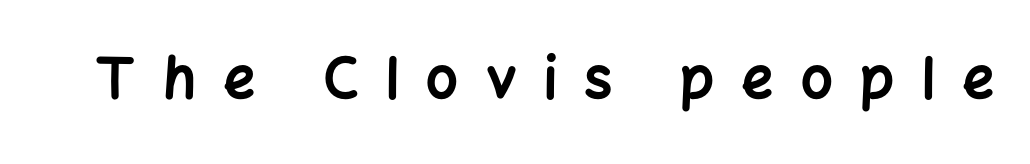
Unmarked baselines from the first word to the last. Inter-character spacing is expanded well beyond the font's built-in metrics. Note: no serifs on the glyphs. Chunky letters — that's bold for sure.
